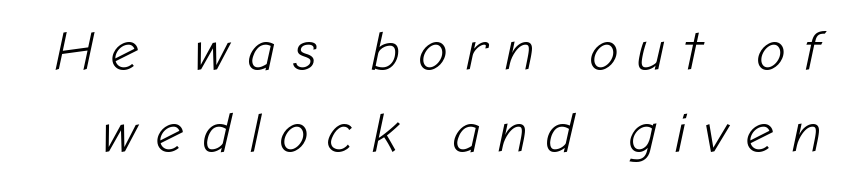
The image shows 56 px light type, italic (leaning right); set normal line spacing (1.47x), unusually wide letter spacing (+0.31 em), not underlined; low stroke contrast and a medium x-height.
